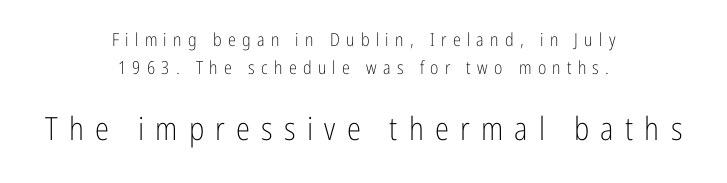
The image shows 32 px light, condensed sans-serif type, upright; set centered, normal line spacing (1.56x), unusually wide letter spacing (+0.35 em), not underlined; the second (bottom) block is 1.78x larger; low stroke contrast and a medium x-height.
